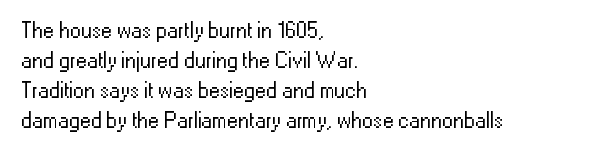
The image shows 22 px text type, upright; set left-aligned, normal line spacing (1.37x), normal letter spacing, not underlined.
